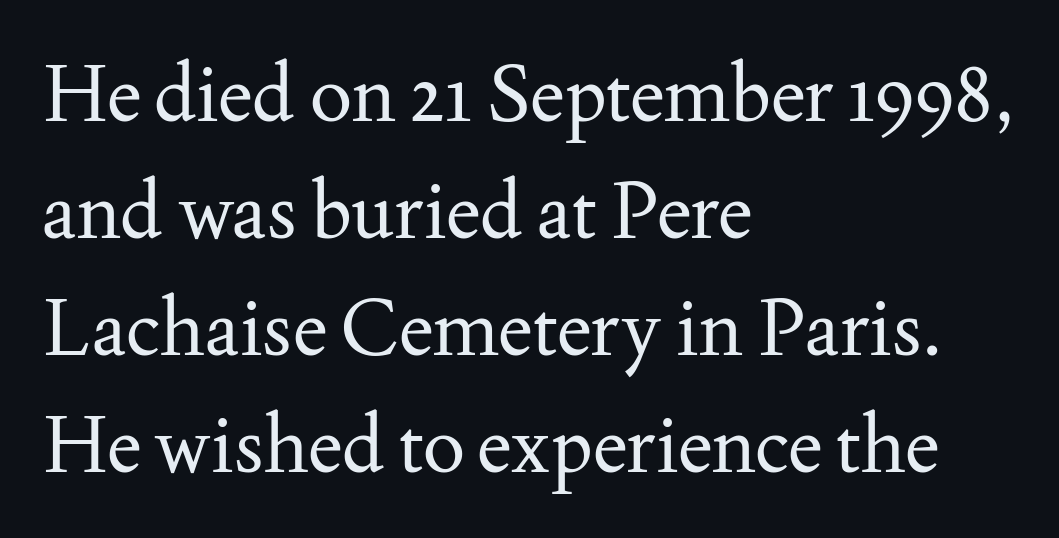
The image shows 79 px regular-weight serif type, upright; set left-aligned, normal line spacing (1.48x), normal letter spacing, not underlined; medium stroke contrast and a small x-height.
